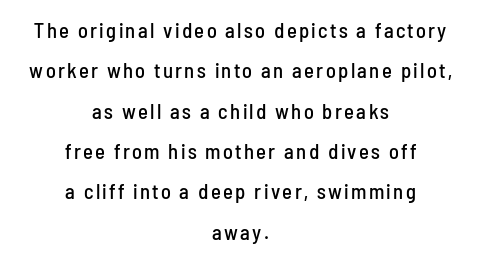
Both edges are ragged and mirror each other, which tells us the setting is centered. Vertical spacing — loose. A clean baseline with only descenders dipping below it. In terms of posture, this sample is upright.
